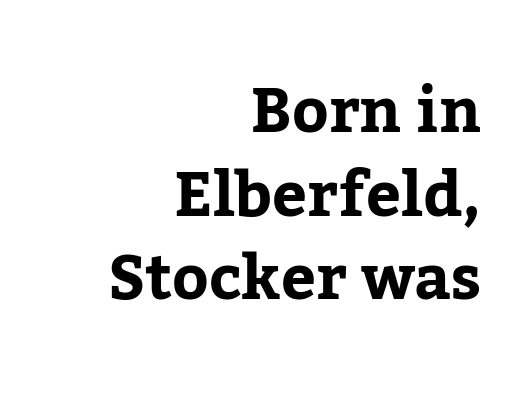
The area under the type is left untouched. This is serif lettering, the kind often seen in printed books. Rows of type keep a routine distance in the vertical direction. Proportional: the letters do not fall into vertical columns.
